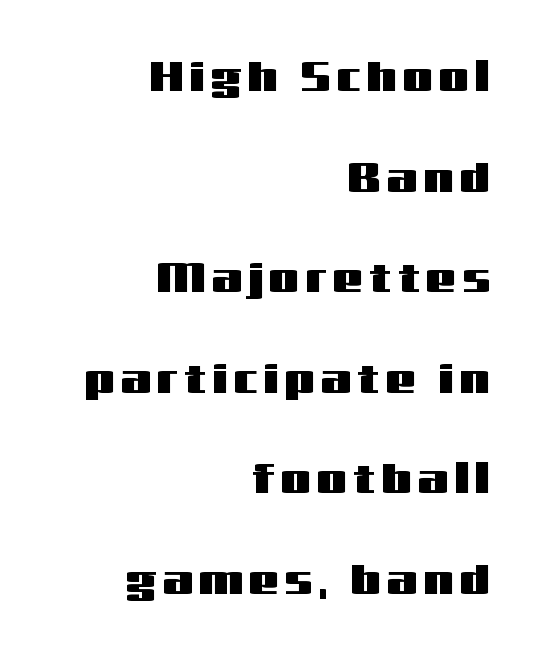
The line-height multiplier appears high, well above default. The rendering anchors every line to the right-hand side. Underline: absent. The characters display no serif detailing; their extremities are plain. This is roman type, the default non-slanted kind.
